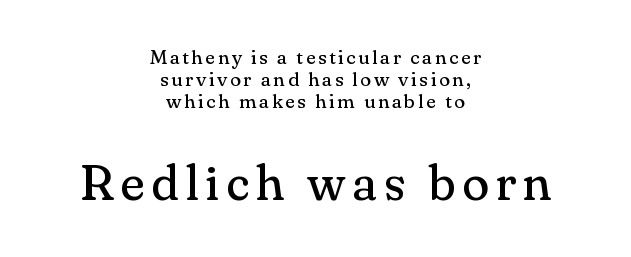
Q: Is the text bold? A: No.
Q: Is the text italic (slanted)? A: No, it is upright.
Q: Is the typeface a serif or a sans-serif typeface? A: Serif.
Q: Is the text underlined? A: No.
Q: How is the paragraph aligned? A: Centered.
Q: Is the spacing between lines tight, normal or loose? A: Tight.
Q: Which block of text is set in a larger size, the first (top) or the second (bottom)? A: The second (bottom) one.
Q: Width (condensed, normal, or wide)? A: Normal.
Q: Stroke contrast? A: Medium.
Q: x-height? A: Small.
Q: Monospaced? A: No.
